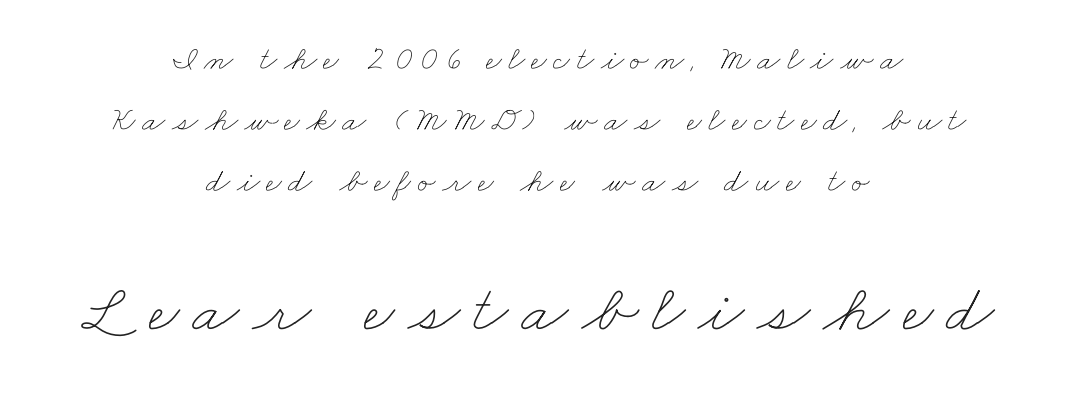
Q: Is the text bold? A: No.
Q: Is the text underlined? A: No.
Q: How is the paragraph aligned? A: Centered.
Q: Which block of text is set in a larger size, the first (top) or the second (bottom)? A: The second (bottom) one.
Q: Width (condensed, normal, or wide)? A: Wide.
Q: Stroke contrast? A: Low.
Q: x-height? A: Small.
Q: Monospaced? A: No.
